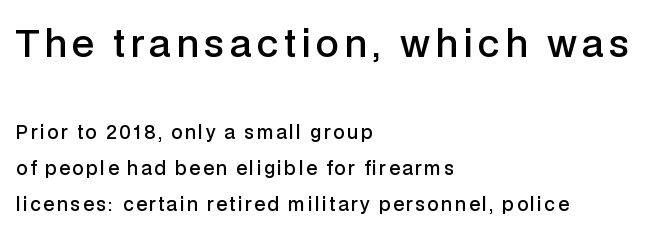
Q: Is the text bold? A: Semi-bold.
Q: Is the text italic (slanted)? A: No, it is upright.
Q: Is the typeface a serif or a sans-serif typeface? A: Sans-serif.
Q: Is the text underlined? A: No.
Q: How is the paragraph aligned? A: Left-aligned.
Q: Is the spacing between lines tight, normal or loose? A: Loose.
Q: Which block of text is set in a larger size, the first (top) or the second (bottom)? A: The first (top) one.
Q: Width (condensed, normal, or wide)? A: Normal.
Q: Stroke contrast? A: Low.
Q: x-height? A: Medium.
Q: Monospaced? A: No.
